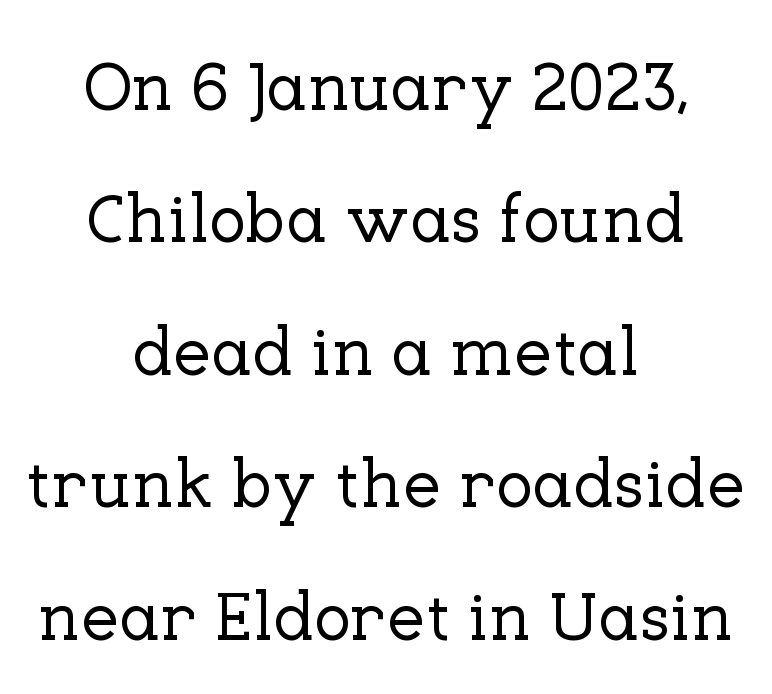
Q: Is the text italic (slanted)? A: No, it is upright.
Q: Is the typeface a serif or a sans-serif typeface? A: Serif.
Q: Is the text underlined? A: No.
Q: How is the paragraph aligned? A: Centered.
Q: Is the spacing between letters normal or unusually wide? A: Normal.
Q: Is the spacing between lines tight, normal or loose? A: Loose.
Q: Width (condensed, normal, or wide)? A: Normal.
Q: Stroke contrast? A: Low.
Q: x-height? A: Medium.
Q: Monospaced? A: No.
